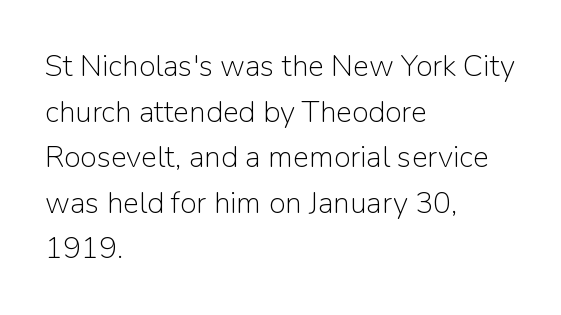
Q: Is the text bold? A: No.
Q: Is the text italic (slanted)? A: No, it is upright.
Q: Is the typeface a serif or a sans-serif typeface? A: Sans-serif.
Q: Is the text underlined? A: No.
Q: How is the paragraph aligned? A: Left-aligned.
Q: Is the spacing between letters normal or unusually wide? A: Normal.
Q: Is the spacing between lines tight, normal or loose? A: Normal.
Q: Width (condensed, normal, or wide)? A: Normal.
Q: Stroke contrast? A: Low.
Q: x-height? A: Medium.
Q: Monospaced? A: No.
